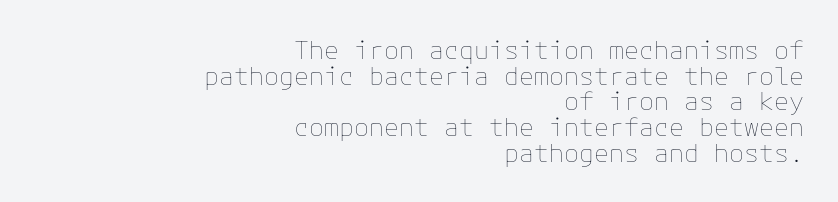
Q: Is the text bold? A: No.
Q: Is the text italic (slanted)? A: No, it is upright.
Q: Is the text underlined? A: No.
Q: How is the paragraph aligned? A: Right-aligned.
Q: Is the spacing between letters normal or unusually wide? A: Normal.
Q: Is the spacing between lines tight, normal or loose? A: Tight.
